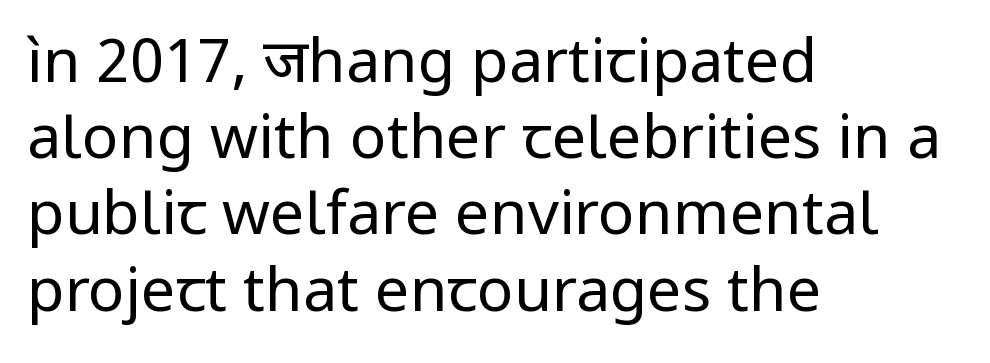
The image shows 61 px regular-weight sans-serif type, upright; set left-aligned, normal line spacing (1.25x), normal letter spacing, not underlined; low stroke contrast and a medium x-height.
